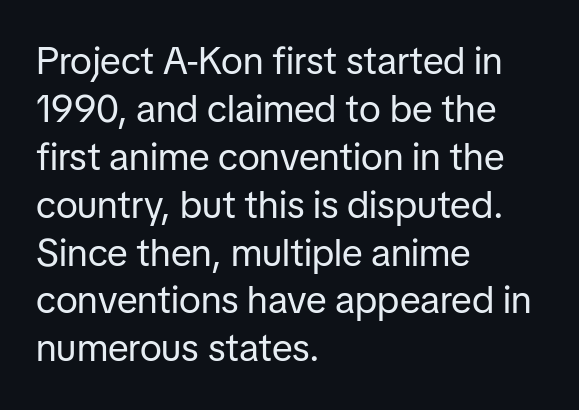
Vertical strokes here are truly vertical. Here the designer chose a conventional face with non-uniform glyph widths. A light-to-regular cut is what we see here. If you drew a ruler down the left edge, every line would touch it. The rendering keeps characters at their native spacing. Check where the strokes stop: nothing finishes them off — pure sans.
